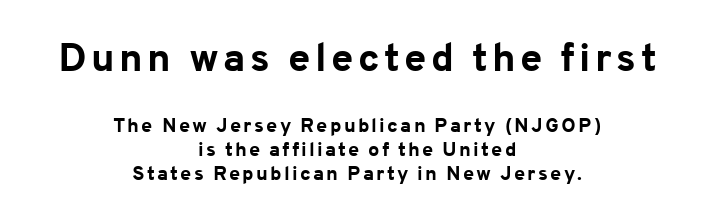
The image shows 40 px bold sans-serif type, upright; set centered, line spacing 1.2x, not underlined; the first (top) block is 2.0x larger; low stroke contrast and a medium x-height.
